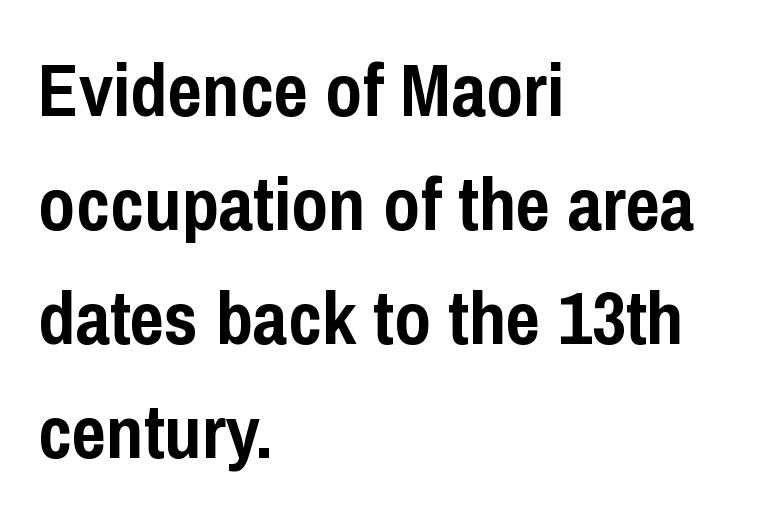
{"serif": "no", "italic": "no", "bold": "yes", "weight": "semibold", "width": "condensed", "stroke_contrast": "low", "x_height": "medium", "monospaced": "no", "underline": "no", "align": "left", "line_spacing": "normal", "line_spacing_ratio": 1.52, "letter_spacing": "normal", "letter_spacing_em": 0.0, "glyph_px": 75}
